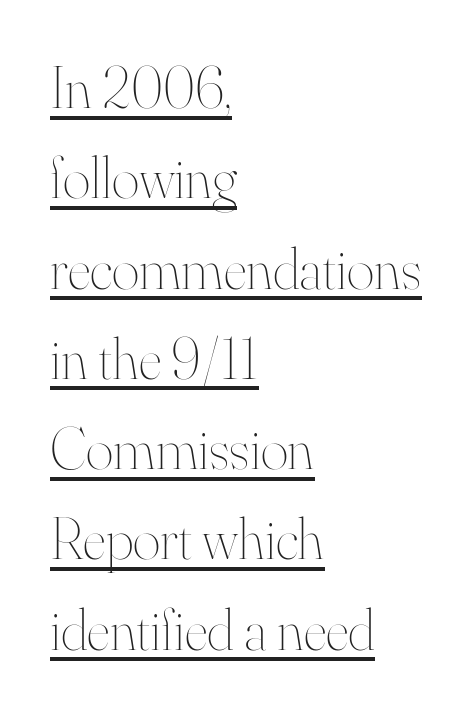
Q: Is the text bold? A: No.
Q: Is the text italic (slanted)? A: No, it is upright.
Q: Is the text underlined? A: Yes.
Q: How is the paragraph aligned? A: Left-aligned.
Q: Is the spacing between letters normal or unusually wide? A: Normal.
Q: Is the spacing between lines tight, normal or loose? A: Normal.
Q: Width (condensed, normal, or wide)? A: Normal.
Q: Stroke contrast? A: High.
Q: x-height? A: Small.
Q: Monospaced? A: No.
